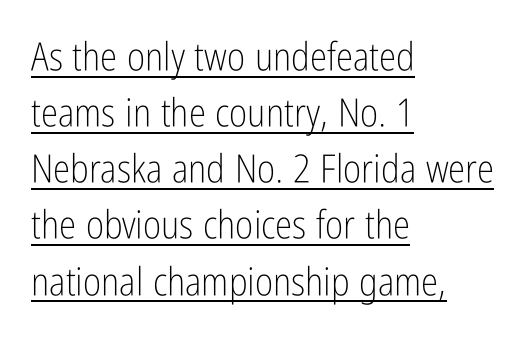
Q: Is the text bold? A: No.
Q: Is the text italic (slanted)? A: No, it is upright.
Q: Is the typeface a serif or a sans-serif typeface? A: Sans-serif.
Q: Is the text underlined? A: Yes.
Q: How is the paragraph aligned? A: Left-aligned.
Q: Is the spacing between letters normal or unusually wide? A: Normal.
Q: Is the spacing between lines tight, normal or loose? A: Normal.
Q: Width (condensed, normal, or wide)? A: Condensed.
Q: Stroke contrast? A: Low.
Q: x-height? A: Medium.
Q: Monospaced? A: No.
